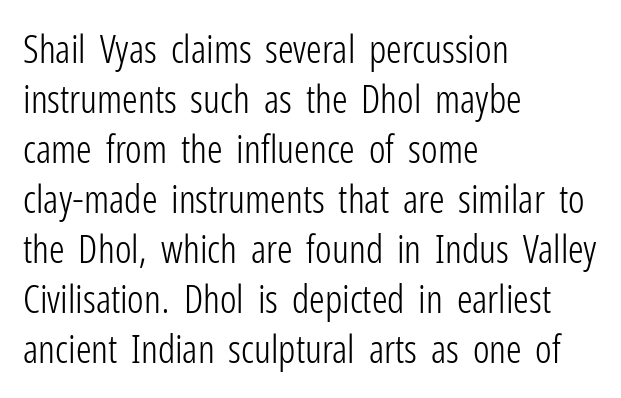
{"serif": "no", "italic": "no", "bold": "no", "weight": "light", "width": "condensed", "stroke_contrast": "low", "x_height": "medium", "monospaced": "no", "underline": "no", "align": "left", "line_spacing": "normal", "line_spacing_ratio": 1.28, "letter_spacing": "normal", "letter_spacing_em": 0.0, "glyph_px": 39}
